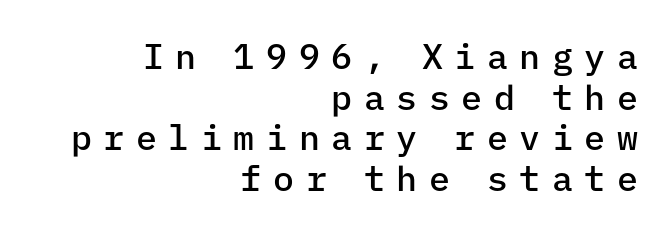
Q: Is the text bold? A: Semi-bold.
Q: Is the text italic (slanted)? A: No, it is upright.
Q: Is the typeface a serif or a sans-serif typeface? A: Sans-serif.
Q: Is the text underlined? A: No.
Q: How is the paragraph aligned? A: Right-aligned.
Q: Is the spacing between letters normal or unusually wide? A: Unusually wide.
Q: Width (condensed, normal, or wide)? A: Normal.
Q: Stroke contrast? A: Low.
Q: x-height? A: Medium.
Q: Monospaced? A: Yes.
